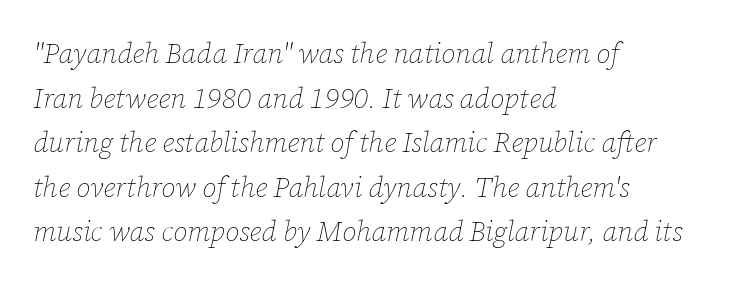
Does extra space separate the letters? No, they use regular spacing. This rendering uses left alignment, leaving the right contour irregular. Regular leading. Counters stay open thanks to moderate or lighter strokes. Check under the words: just untouched page.
